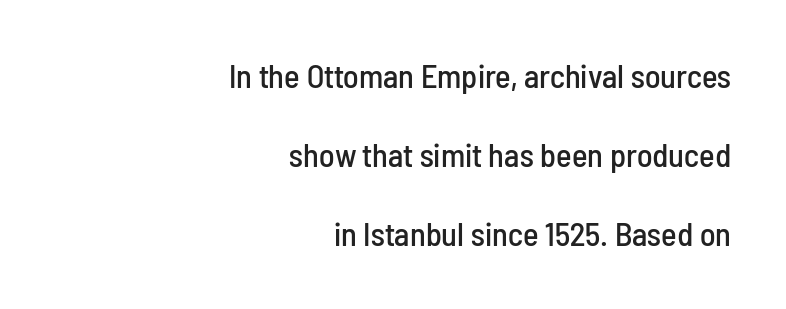
Q: Is the text italic (slanted)? A: No, it is upright.
Q: Is the typeface a serif or a sans-serif typeface? A: Sans-serif.
Q: Is the text underlined? A: No.
Q: How is the paragraph aligned? A: Right-aligned.
Q: Is the spacing between letters normal or unusually wide? A: Normal.
Q: Is the spacing between lines tight, normal or loose? A: Loose.
Q: Width (condensed, normal, or wide)? A: Condensed.
Q: Stroke contrast? A: Low.
Q: x-height? A: Medium.
Q: Monospaced? A: No.
